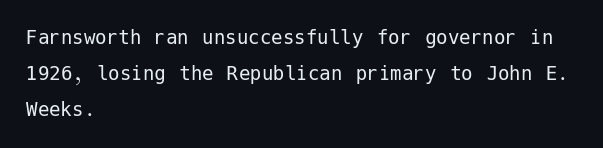
The image shows 23 px text type, upright; set left-aligned, normal line spacing (1.57x), normal letter spacing, not underlined.
